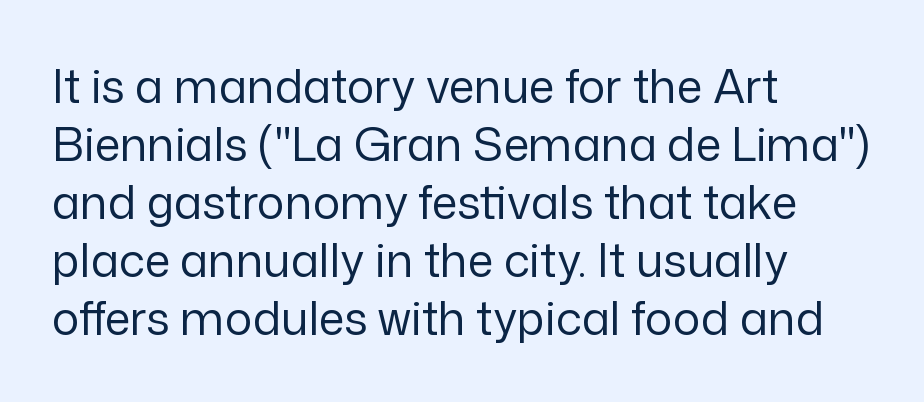
{"serif": "no", "italic": "no", "bold": "no", "weight": "regular", "width": "normal", "stroke_contrast": "low", "x_height": "medium", "monospaced": "no", "underline": "no", "align": "left", "line_spacing": "normal", "line_spacing_ratio": 1.26, "letter_spacing": "normal", "letter_spacing_em": 0.0, "glyph_px": 46}
